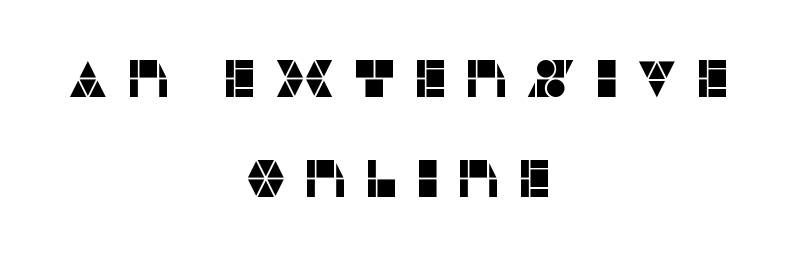
{"serif": "no", "italic": "no", "width": "normal", "stroke_contrast": "low", "x_height": "large", "monospaced": "no", "underline": "no", "align": "center", "line_spacing_ratio": 1.89, "letter_spacing": "wide", "letter_spacing_em": 0.3, "glyph_px": 53}
